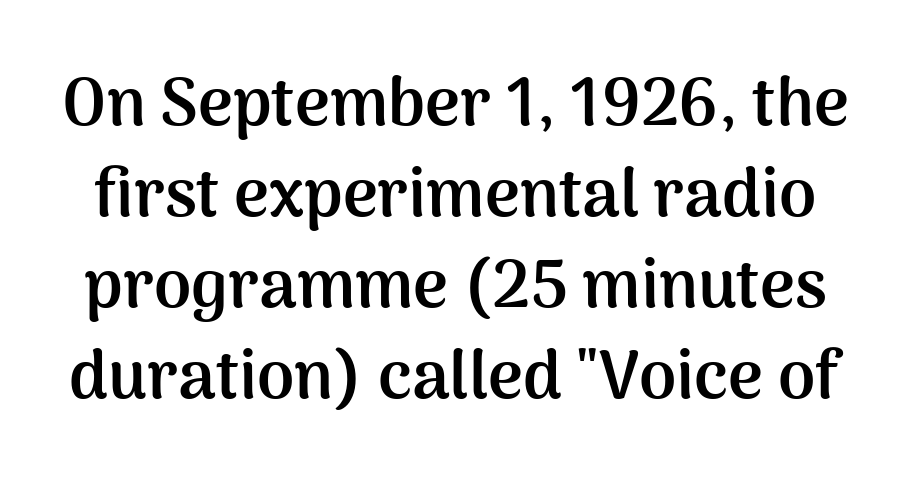
Italic: no, the glyphs are upright roman. The passage shown has conventional tracking throughout. The passage shown is typed in a proportional face where columns would drift. Words float on clear page, feet unadorned. Stroke thickness is high; the sample reads as a true bold. The passage shown stacks its lines at a standard gap.
